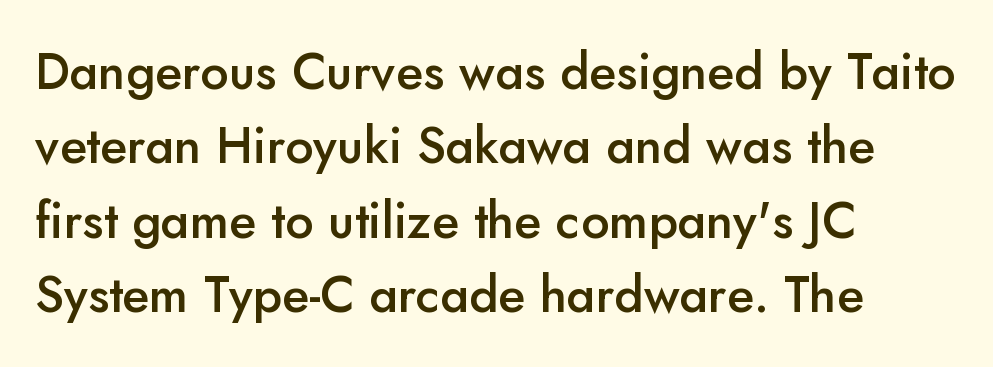
{"serif": "no", "italic": "no", "bold": "semi", "weight": "semibold", "width": "normal", "stroke_contrast": "low", "x_height": "small", "monospaced": "no", "underline": "no", "align": "left", "line_spacing": "normal", "line_spacing_ratio": 1.49, "letter_spacing": "normal", "letter_spacing_em": 0.0, "glyph_px": 50}
